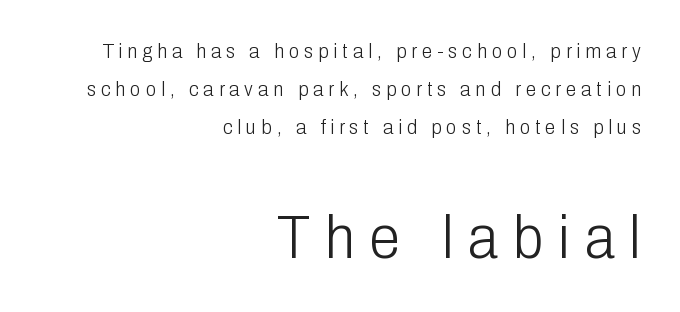
The image shows 62 px light, condensed sans-serif type, upright; set right-aligned, line spacing 1.82x, unusually wide letter spacing (+0.24 em), not underlined; the second (bottom) block is 2.95x larger; low stroke contrast and a medium x-height.
